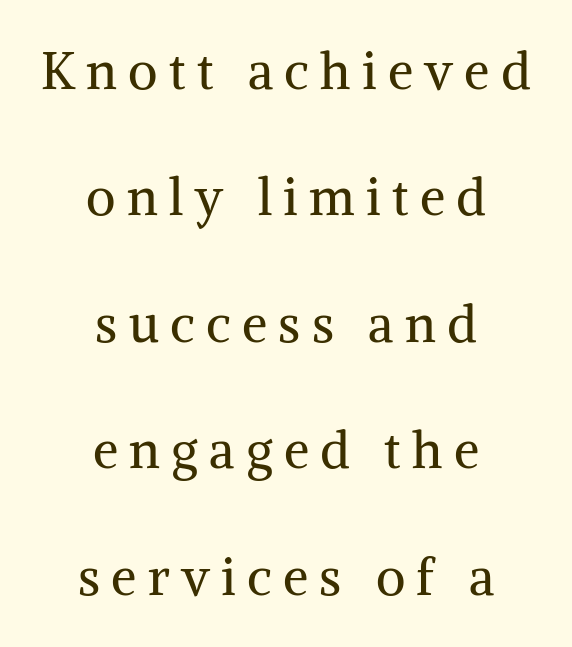
{"serif": "yes", "italic": "no", "bold": "no", "weight": "regular", "width": "normal", "stroke_contrast": "medium", "x_height": "medium", "monospaced": "no", "underline": "no", "align": "center", "line_spacing": "loose", "line_spacing_ratio": 2.48, "letter_spacing": "wide", "letter_spacing_em": 0.22, "glyph_px": 51}
